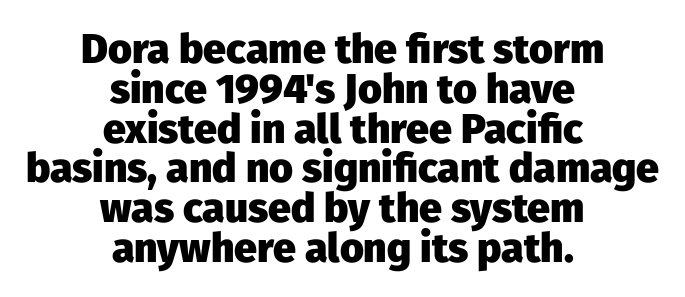
The image shows 41 px heavy sans-serif type, upright; set centered, tight line spacing (0.97x), normal letter spacing, not underlined; low stroke contrast and a medium x-height.
